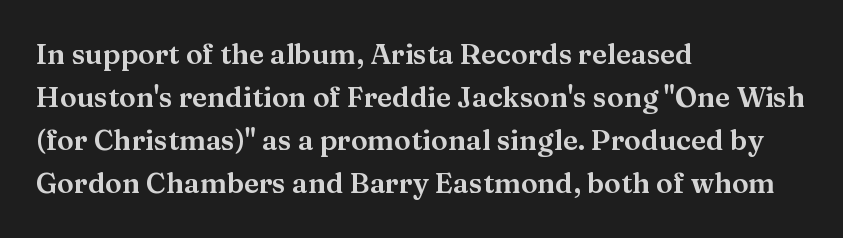
{"serif": "yes", "italic": "no", "width": "wide", "stroke_contrast": "medium", "x_height": "medium", "monospaced": "no", "underline": "no", "align": "left", "line_spacing": "normal", "line_spacing_ratio": 1.54, "letter_spacing": "normal", "letter_spacing_em": 0.0, "glyph_px": 28}
